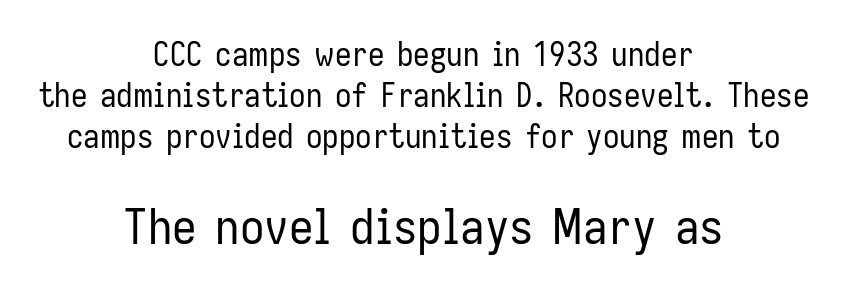
{"serif": "no", "italic": "no", "bold": "no", "weight": "regular", "width": "condensed", "stroke_contrast": "low", "x_height": "medium", "monospaced": "no", "underline": "no", "align": "center", "line_spacing_ratio": 1.24, "letter_spacing": "normal", "letter_spacing_em": 0.0, "larger_block": "second", "size_ratio": 1.48, "glyph_px": 49}
